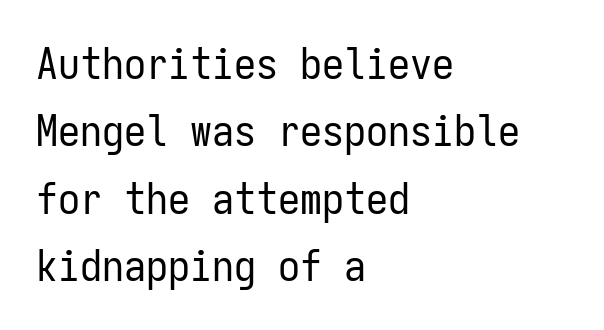
Q: Is the text bold? A: No.
Q: Is the text italic (slanted)? A: No, it is upright.
Q: Is the typeface a serif or a sans-serif typeface? A: Sans-serif.
Q: Is the text underlined? A: No.
Q: How is the paragraph aligned? A: Left-aligned.
Q: Is the spacing between letters normal or unusually wide? A: Normal.
Q: Is the spacing between lines tight, normal or loose? A: Normal.
Q: Width (condensed, normal, or wide)? A: Condensed.
Q: Stroke contrast? A: Low.
Q: x-height? A: Medium.
Q: Monospaced? A: Yes.
